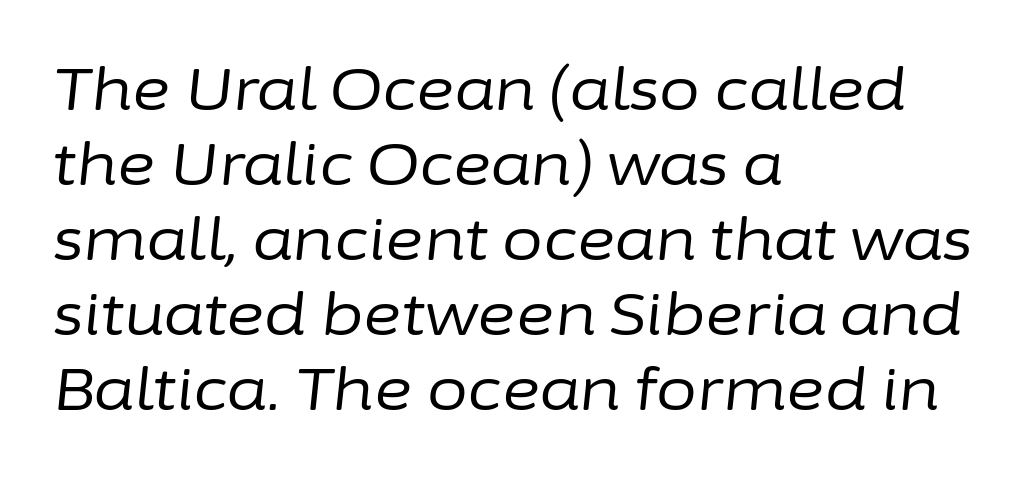
Inter-character spacing is left at the font's built-in metrics. Casual observation: everything's shoved over to the left. The passage shown is typed in a proportional face where columns would drift. Interline gaps are of average width in this sample. Vertical stems look standard width or narrower in stroke.
